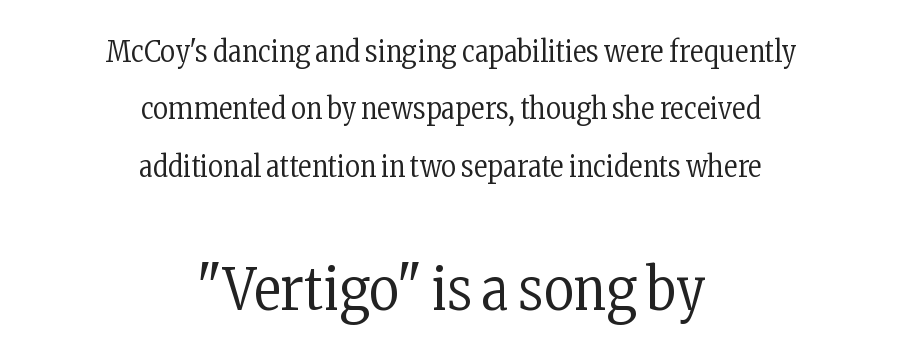
Q: Is the text bold? A: No.
Q: Is the text italic (slanted)? A: No, it is upright.
Q: Is the typeface a serif or a sans-serif typeface? A: Serif.
Q: Is the text underlined? A: No.
Q: How is the paragraph aligned? A: Centered.
Q: Is the spacing between letters normal or unusually wide? A: Normal.
Q: Is the spacing between lines tight, normal or loose? A: Loose.
Q: Which block of text is set in a larger size, the first (top) or the second (bottom)? A: The second (bottom) one.
Q: Width (condensed, normal, or wide)? A: Condensed.
Q: Stroke contrast? A: Low.
Q: x-height? A: Medium.
Q: Monospaced? A: No.
